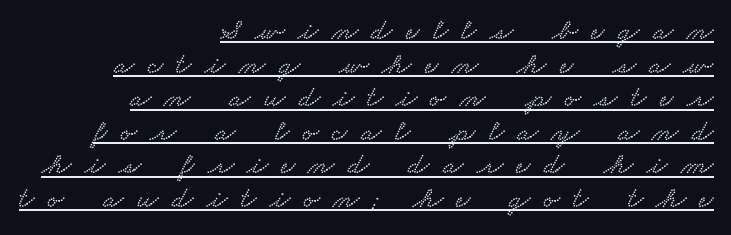
Q: Is the typeface a serif or a sans-serif typeface? A: Serif.
Q: Is the text underlined? A: Yes.
Q: How is the paragraph aligned? A: Right-aligned.
Q: Is the spacing between letters normal or unusually wide? A: Unusually wide.
Q: Is the spacing between lines tight, normal or loose? A: Tight.
Q: Width (condensed, normal, or wide)? A: Wide.
Q: Stroke contrast? A: Low.
Q: x-height? A: Small.
Q: Monospaced? A: No.
